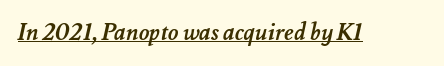
In designer terms, the underline attribute is active on this setting. Observe the ordinary spacing: letters are neighbours, not strangers. Weight: bold.
